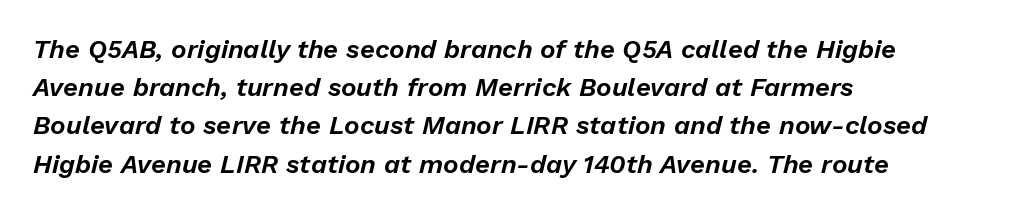
The image shows 26 px text type, italic (leaning right); set left-aligned, normal line spacing (1.47x), normal letter spacing, not underlined.
